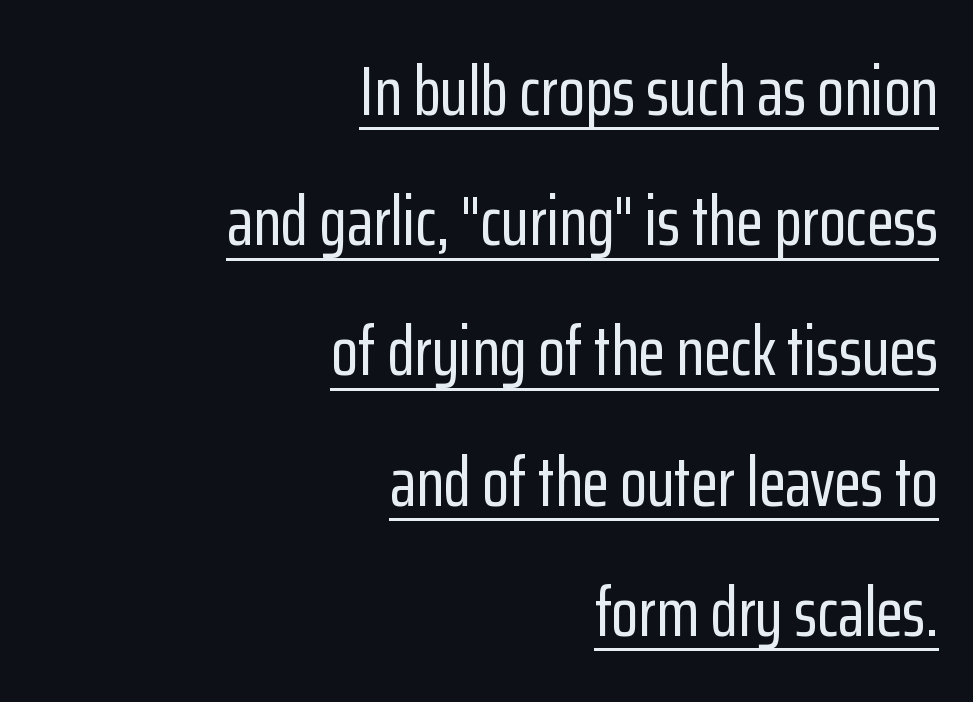
{"serif": "no", "italic": "no", "width": "condensed", "stroke_contrast": "low", "x_height": "medium", "monospaced": "no", "underline": "yes", "align": "right", "line_spacing_ratio": 1.86, "letter_spacing": "normal", "letter_spacing_em": 0.0, "glyph_px": 70}
